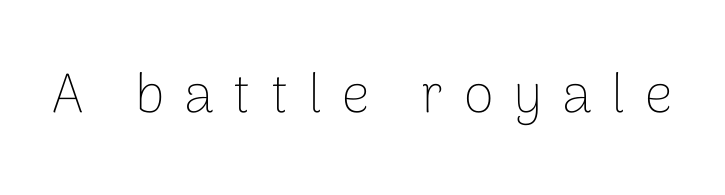
Posture: vertical. Spacing verdict: proportional, widths tailored to each character. Nope, no serifs anywhere on these letters. A light-to-regular cut is what we see here. You could only call the tracking loose — the letters float apart. The words here are not underlined.
